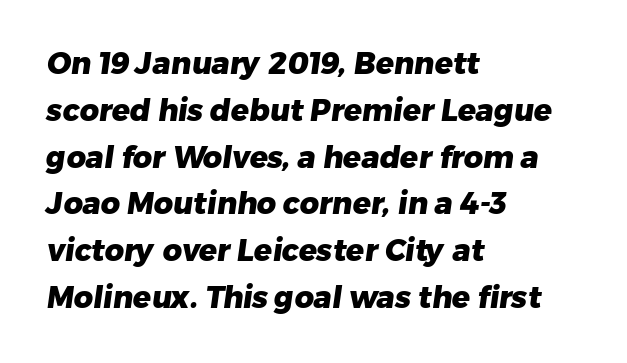
Q: Is the text bold? A: Yes.
Q: Is the typeface a serif or a sans-serif typeface? A: Sans-serif.
Q: Is the text underlined? A: No.
Q: How is the paragraph aligned? A: Left-aligned.
Q: Is the spacing between letters normal or unusually wide? A: Normal.
Q: Is the spacing between lines tight, normal or loose? A: Normal.
Q: Width (condensed, normal, or wide)? A: Normal.
Q: Stroke contrast? A: Low.
Q: x-height? A: Medium.
Q: Monospaced? A: No.
